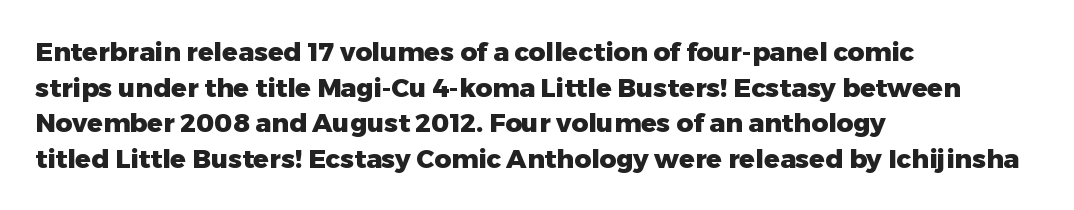
Descenders are the only things crossing below the line. Weight: bold. The tracking reads as untouched default to a designer's eye. A typesetter would mark this as roman, not italic.
